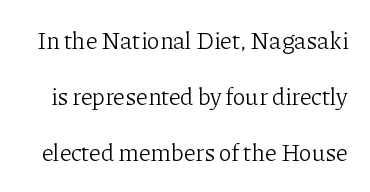
Tracking here is standard; glyphs follow each other at the usual distance. When letters stand straight like this, we call the style roman or upright. Leading is clearly above the norm, producing a sparse column. Check the space under the baseline: it is left empty.
